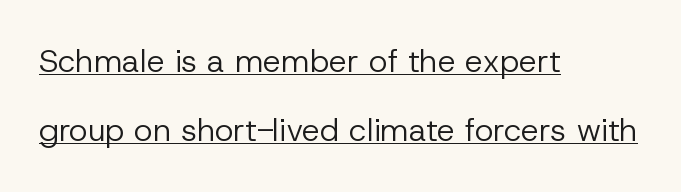
The image shows 32 px regular-weight sans-serif type, upright; set left-aligned, loose line spacing (2.16x), normal letter spacing, underlined; low stroke contrast and a medium x-height.
